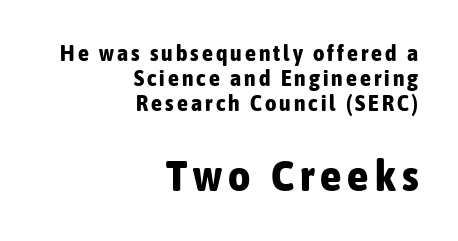
Character widths vary here, with narrow letters taking less room than wide ones. The sample has been set heavy, in full bold. The paragraph has a hard right edge and a soft left edge. Clear beneath every line of the passage. Very little white space separates one row of letters from the next. Here the second block reads like a headline and the first like body copy.
